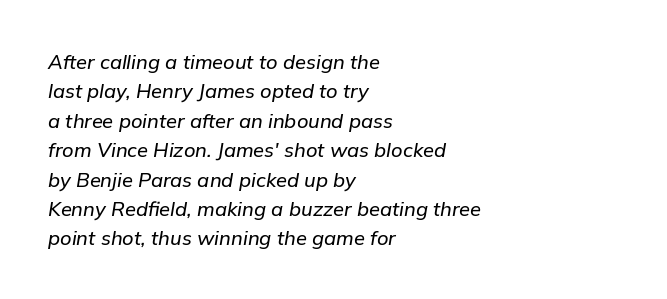
The image shows 20 px text type, italic (leaning right); set left-aligned, normal line spacing (1.47x), normal letter spacing, not underlined.
